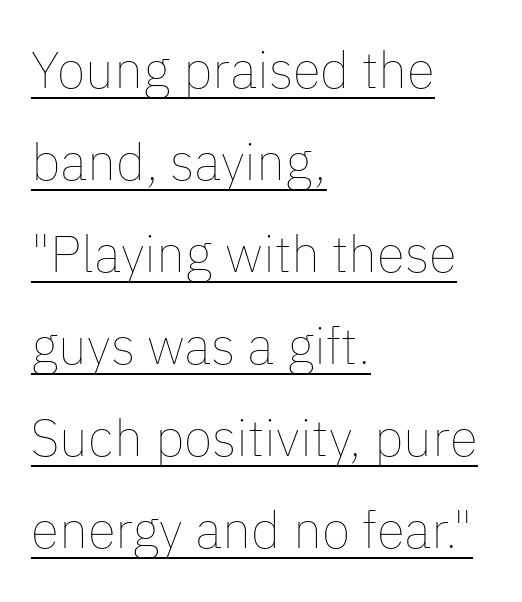
{"italic": "no", "bold": "no", "weight": "thin", "width": "normal", "stroke_contrast": "low", "x_height": "medium", "monospaced": "no", "underline": "yes", "align": "left", "line_spacing_ratio": 1.77, "letter_spacing": "normal", "letter_spacing_em": 0.0, "glyph_px": 52}
